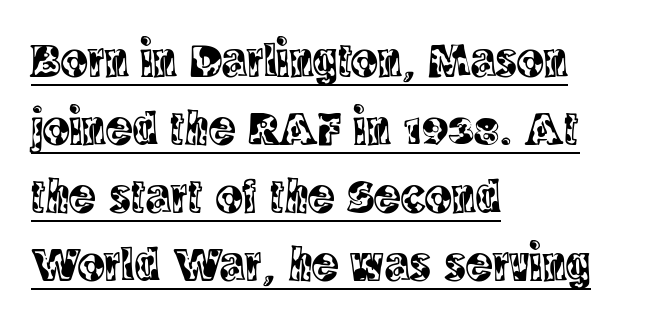
Q: Is the text italic (slanted)? A: No, it is upright.
Q: Is the typeface a serif or a sans-serif typeface? A: Serif.
Q: Is the text underlined? A: Yes.
Q: How is the paragraph aligned? A: Left-aligned.
Q: Is the spacing between letters normal or unusually wide? A: Normal.
Q: Is the spacing between lines tight, normal or loose? A: Normal.
Q: Width (condensed, normal, or wide)? A: Condensed.
Q: x-height? A: Large.
Q: Monospaced? A: No.
